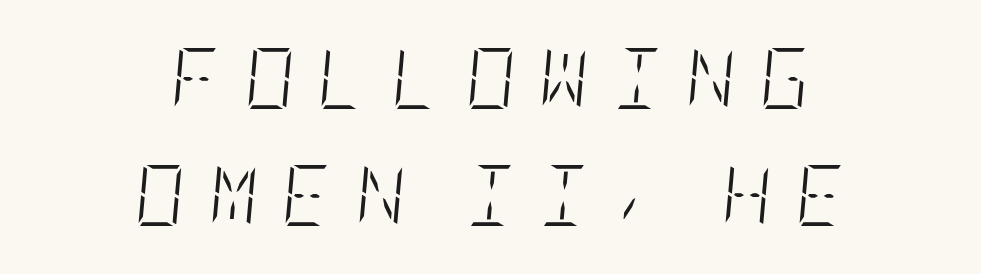
The image shows 61 px light, condensed type, italic (leaning right); set centered, loose line spacing (1.91x), unusually wide letter spacing (+0.39 em), not underlined; low stroke contrast and a large x-height.
